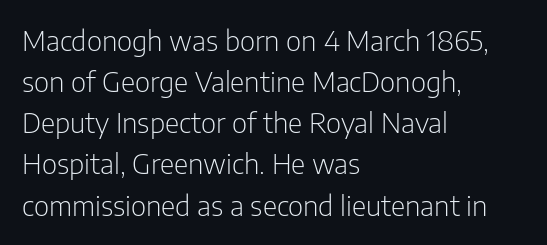
The image shows 28 px light, condensed sans-serif type, upright; set left-aligned, normal line spacing (1.47x), normal letter spacing, not underlined; low stroke contrast and a medium x-height.
